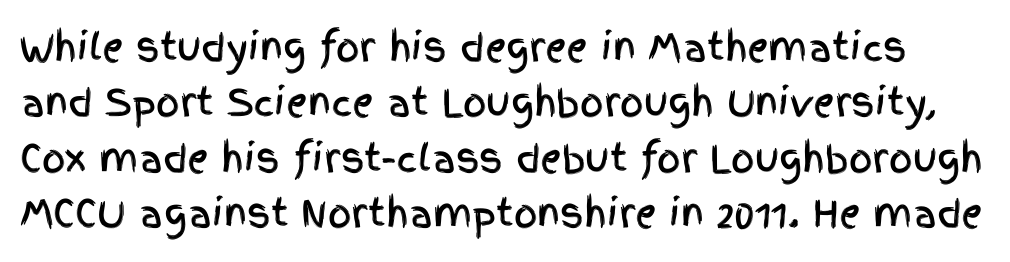
The image shows 37 px condensed sans-serif type, upright; set normal line spacing (1.5x), normal letter spacing, not underlined; a large x-height.
